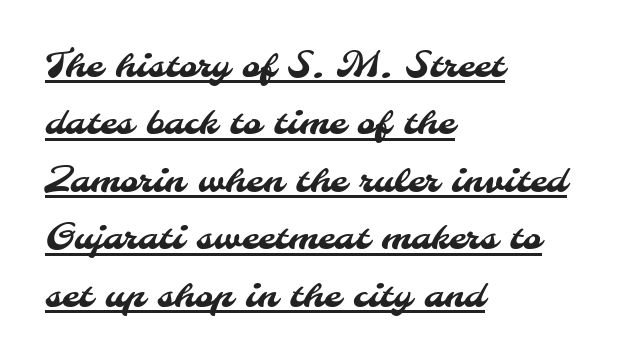
Q: Is the typeface a serif or a sans-serif typeface? A: Sans-serif.
Q: Is the text underlined? A: Yes.
Q: How is the paragraph aligned? A: Left-aligned.
Q: Is the spacing between letters normal or unusually wide? A: Normal.
Q: Is the spacing between lines tight, normal or loose? A: Normal.
Q: Width (condensed, normal, or wide)? A: Normal.
Q: Stroke contrast? A: Medium.
Q: x-height? A: Small.
Q: Monospaced? A: No.
